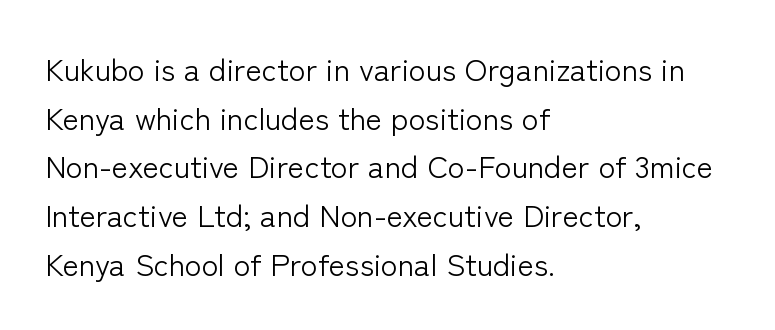
{"serif": "no", "italic": "no", "bold": "no", "weight": "light", "width": "normal", "stroke_contrast": "low", "x_height": "medium", "monospaced": "no", "underline": "no", "align": "left", "line_spacing": "normal", "line_spacing_ratio": 1.57, "letter_spacing": "normal", "letter_spacing_em": 0.0, "glyph_px": 31}
